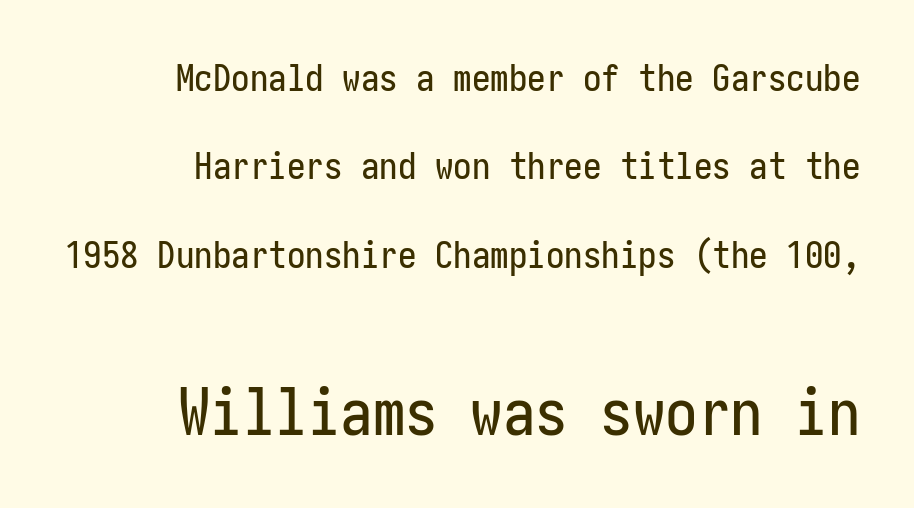
Q: Is the text italic (slanted)? A: No, it is upright.
Q: Is the typeface a serif or a sans-serif typeface? A: Sans-serif.
Q: Is the text underlined? A: No.
Q: How is the paragraph aligned? A: Right-aligned.
Q: Is the spacing between letters normal or unusually wide? A: Normal.
Q: Is the spacing between lines tight, normal or loose? A: Loose.
Q: Which block of text is set in a larger size, the first (top) or the second (bottom)? A: The second (bottom) one.
Q: Width (condensed, normal, or wide)? A: Condensed.
Q: Stroke contrast? A: Low.
Q: x-height? A: Medium.
